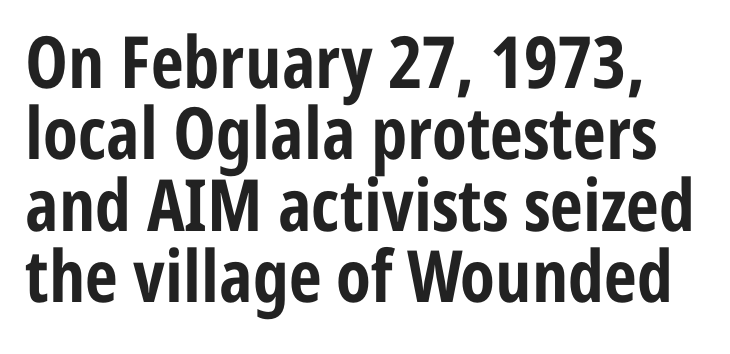
What stands out about the letter spacing? Nothing — it is the standard amount. The rendering uses a small line-height, squeezing the rows. The string is rendered with underlining switched off. Does the type have serifs? No, each stem ends abruptly. Thick stems and heavy bowls — unmistakably bold.
